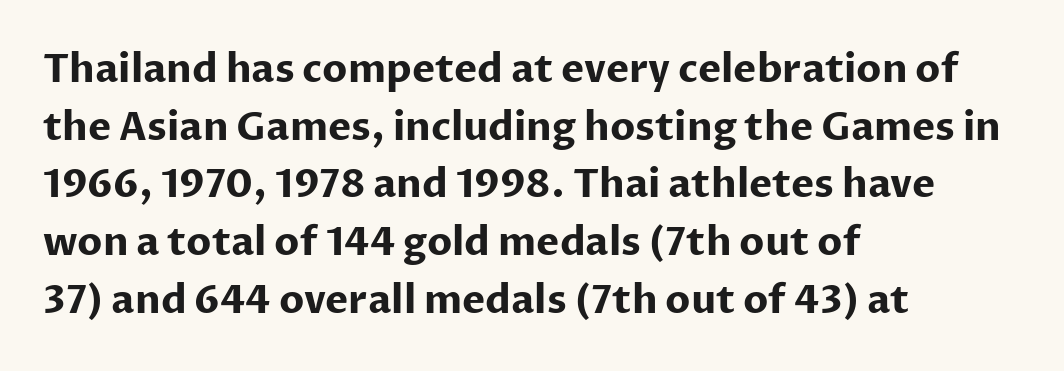
Q: Is the text bold? A: Yes.
Q: Is the text italic (slanted)? A: No, it is upright.
Q: Is the typeface a serif or a sans-serif typeface? A: Sans-serif.
Q: Is the text underlined? A: No.
Q: How is the paragraph aligned? A: Left-aligned.
Q: Is the spacing between letters normal or unusually wide? A: Normal.
Q: Is the spacing between lines tight, normal or loose? A: Normal.
Q: Width (condensed, normal, or wide)? A: Normal.
Q: Stroke contrast? A: Low.
Q: x-height? A: Medium.
Q: Monospaced? A: No.
